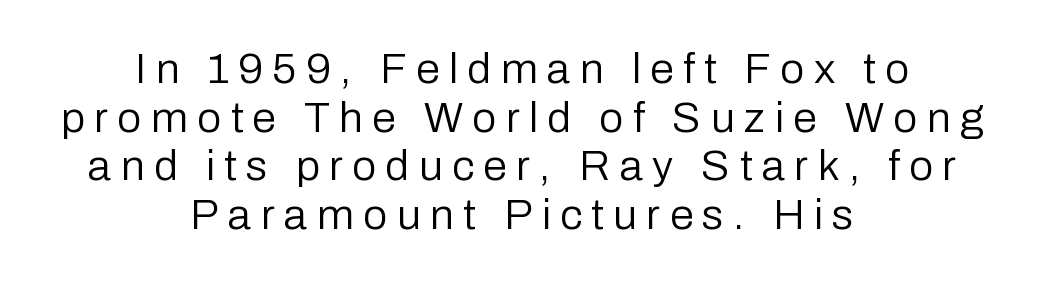
The glyphs are unaccompanied by any horizontal stroke below them. Leading is clearly below the norm, producing a dense column. What stands out about the letter spacing? Its width — letters are far apart. No italicization has been applied; the sample stays upright. The letters advance in unequal steps, a hallmark of proportional type.
